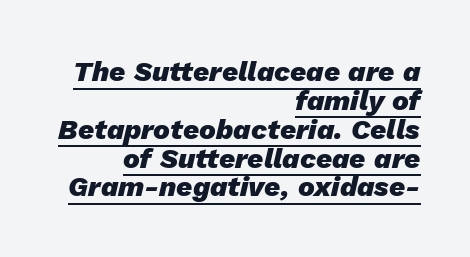
Beneath each row of characters lies a ruled line. The rendering uses natural spacing where letterforms have individual widths. A dark, heavy texture on the line: the type is bold. This sample is right-justified, so line beginnings fall wherever the words allow. Leading is clearly below the norm, producing a dense column. The horizontal fit of the characters is conventional and even.
